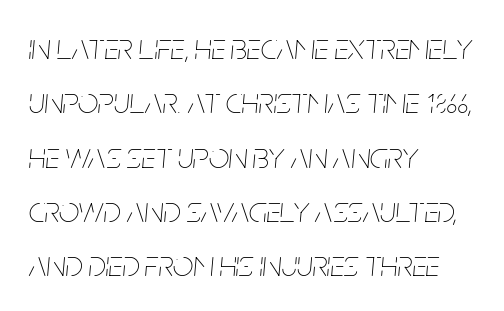
The image shows 36 px thin, condensed type, italic (leaning right); set left-aligned, normal line spacing (1.51x), normal letter spacing, not underlined; low stroke contrast and a large x-height.
